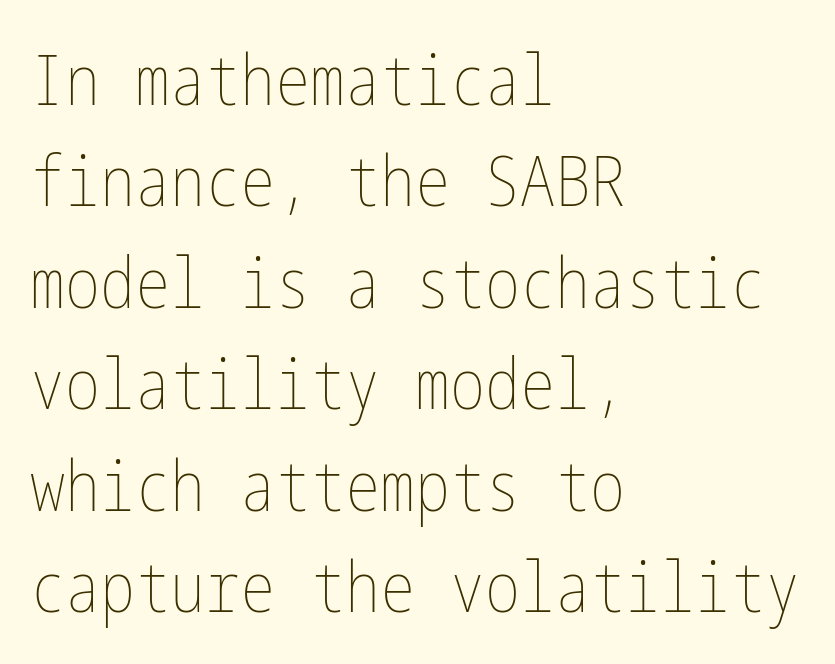
Q: Is the text bold? A: No.
Q: Is the text italic (slanted)? A: No, it is upright.
Q: Is the text underlined? A: No.
Q: How is the paragraph aligned? A: Left-aligned.
Q: Is the spacing between letters normal or unusually wide? A: Normal.
Q: Is the spacing between lines tight, normal or loose? A: Normal.
Q: Width (condensed, normal, or wide)? A: Condensed.
Q: Stroke contrast? A: Low.
Q: x-height? A: Medium.
